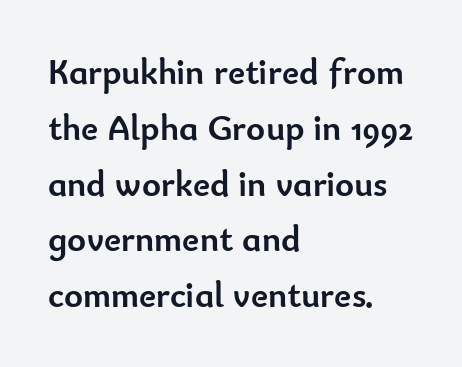
The image shows 36 px semibold sans-serif type, upright; set left-aligned, normal line spacing (1.55x), normal letter spacing, not underlined; low stroke contrast and a small x-height.
